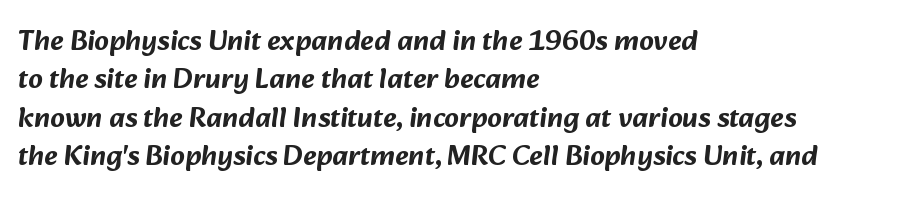
{"serif": "no", "width": "normal", "stroke_contrast": "low", "x_height": "medium", "monospaced": "no", "underline": "no", "align": "left", "line_spacing": "normal", "line_spacing_ratio": 1.32, "letter_spacing": "normal", "letter_spacing_em": 0.0, "glyph_px": 29}
